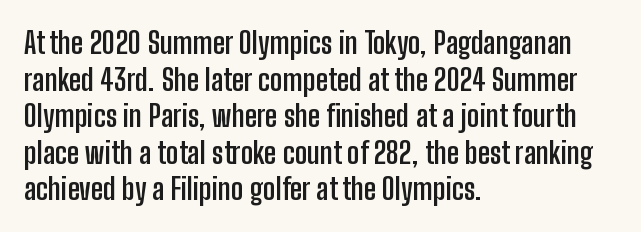
{"serif": "no", "italic": "no", "bold": "yes", "weight": "semibold", "width": "condensed", "stroke_contrast": "low", "x_height": "medium", "monospaced": "no", "underline": "no", "align": "left", "line_spacing_ratio": 1.22, "letter_spacing": "normal", "letter_spacing_em": 0.0, "glyph_px": 30}
